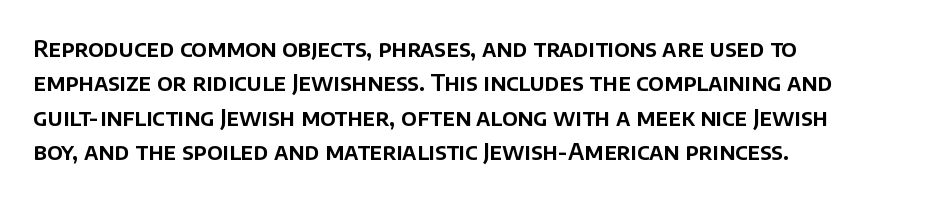
{"italic": "no", "underline": "no", "align": "left", "line_spacing": "normal", "line_spacing_ratio": 1.5, "letter_spacing": "normal", "letter_spacing_em": 0.0, "glyph_px": 23}
